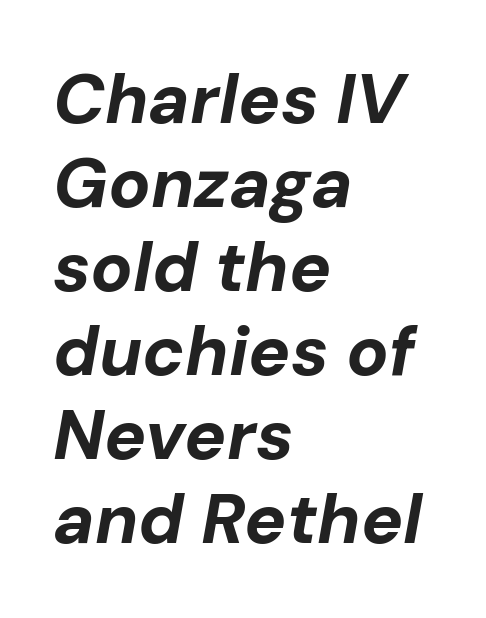
Q: Is the text bold? A: Yes.
Q: Is the text italic (slanted)? A: Yes, it leans right by about 10 degrees.
Q: Is the text underlined? A: No.
Q: How is the paragraph aligned? A: Left-aligned.
Q: Is the spacing between letters normal or unusually wide? A: Normal.
Q: Width (condensed, normal, or wide)? A: Normal.
Q: Stroke contrast? A: Low.
Q: x-height? A: Medium.
Q: Monospaced? A: No.
